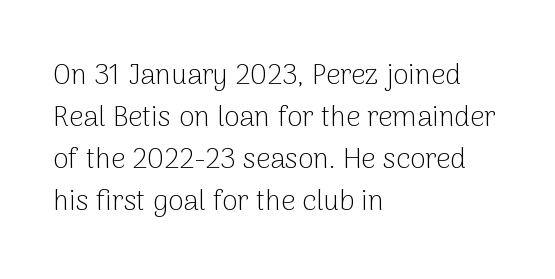
What's the leading like? Ordinary, nothing unusual. Heft: none added — not bold. The zone under the glyphs is completely vacant. Characters remain perfectly vertical along every line. This is sans-serif lettering, the kind often seen on screens and signage. The rendering uses natural spacing where letterforms have individual widths.
